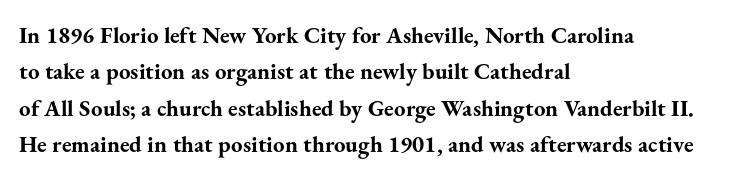
The image shows 23 px bold type, upright; set left-aligned, normal line spacing (1.58x), normal letter spacing, not underlined.
